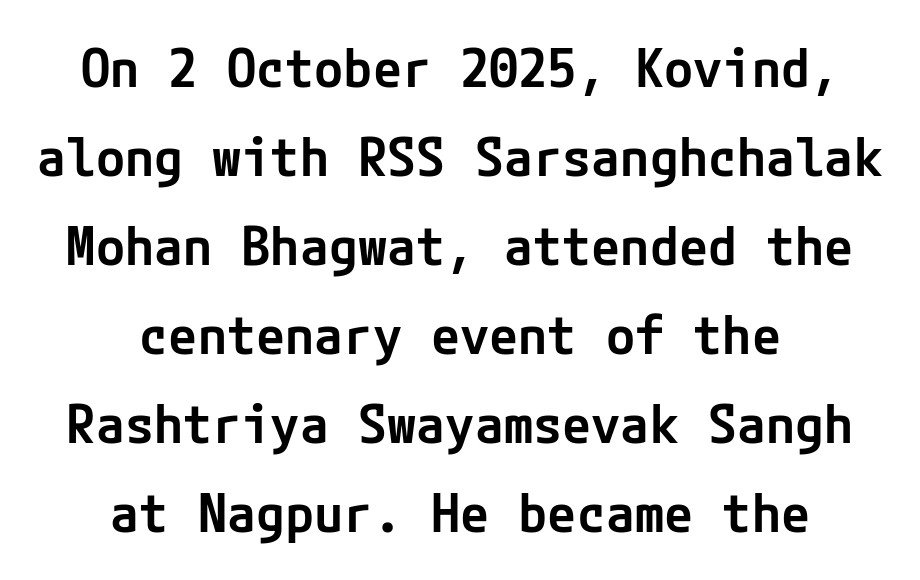
{"serif": "no", "italic": "no", "bold": "semi", "weight": "semibold", "width": "normal", "stroke_contrast": "low", "x_height": "medium", "underline": "no", "align": "center", "line_spacing": "normal", "line_spacing_ratio": 1.68, "letter_spacing": "normal", "letter_spacing_em": 0.0, "glyph_px": 53}
